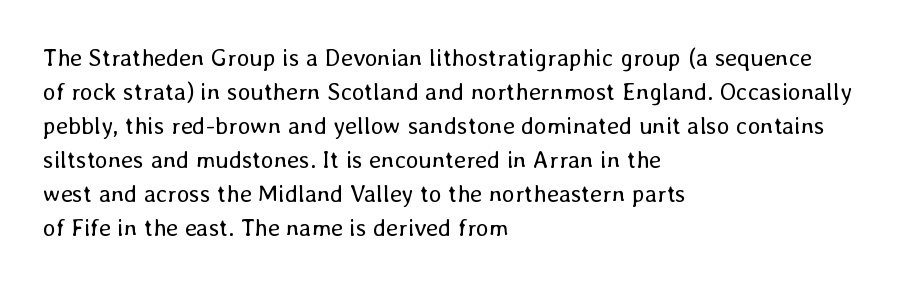
Q: Is the text bold? A: No.
Q: Is the text italic (slanted)? A: No, it is upright.
Q: Is the text underlined? A: No.
Q: How is the paragraph aligned? A: Left-aligned.
Q: Is the spacing between letters normal or unusually wide? A: Normal.
Q: Is the spacing between lines tight, normal or loose? A: Normal.
